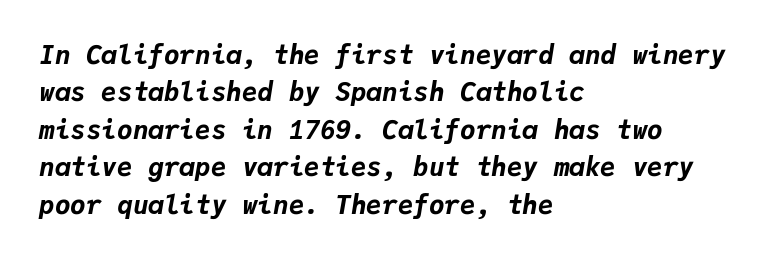
Just letters on the line, the space beneath them empty. The font is running at its bold setting. Vertical spacing — default. The font's italic variant was chosen for this text. A classic flush-left, rag-right setting is used for this passage. In terms of letterspacing, this is plain default setting.
